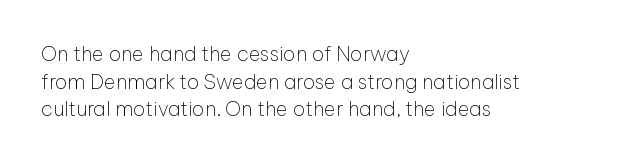
Q: Is the text bold? A: No.
Q: Is the text italic (slanted)? A: No, it is upright.
Q: Is the text underlined? A: No.
Q: How is the paragraph aligned? A: Left-aligned.
Q: Is the spacing between letters normal or unusually wide? A: Normal.
Q: Is the spacing between lines tight, normal or loose? A: Normal.
